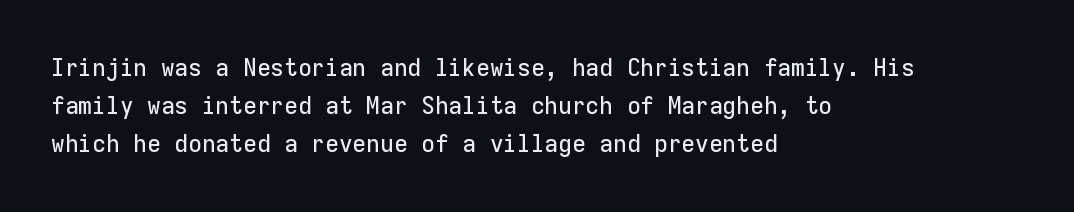
{"italic": "no", "underline": "no", "align": "left", "line_spacing": "normal", "line_spacing_ratio": 1.53, "letter_spacing": "normal", "letter_spacing_em": 0.0, "glyph_px": 25}
